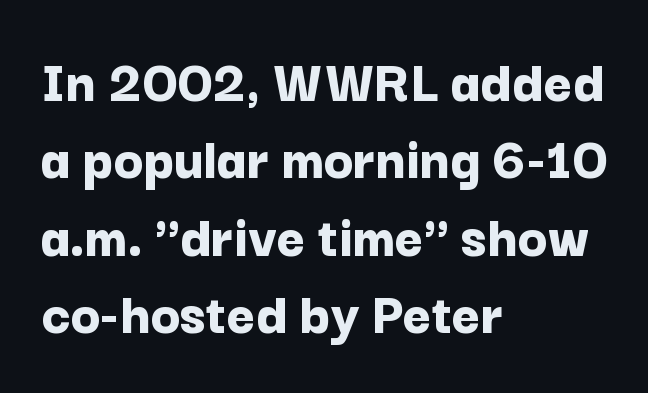
The passage is arranged the way most books set body copy — flush left. Typographically, this falls in the sans-serif category. Heavy, bold letterforms. The space directly below the letters is spotless. Characters follow at the spacing the type designer built in. These lines were composed using upright roman letters.
